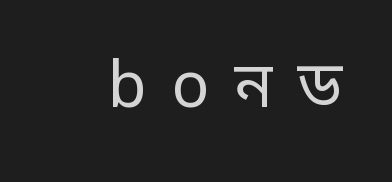
Q: Is the text bold? A: No.
Q: Is the text italic (slanted)? A: No, it is upright.
Q: Is the typeface a serif or a sans-serif typeface? A: Sans-serif.
Q: Is the text underlined? A: No.
Q: Is the spacing between letters normal or unusually wide? A: Unusually wide.
Q: Width (condensed, normal, or wide)? A: Normal.
Q: Stroke contrast? A: Low.
Q: x-height? A: Medium.
Q: Monospaced? A: No.
